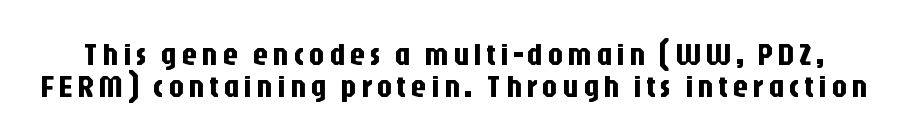
{"serif": "no", "italic": "no", "width": "condensed", "stroke_contrast": "low", "x_height": "large", "monospaced": "no", "underline": "no", "line_spacing": "tight", "line_spacing_ratio": 1.03, "glyph_px": 31}
